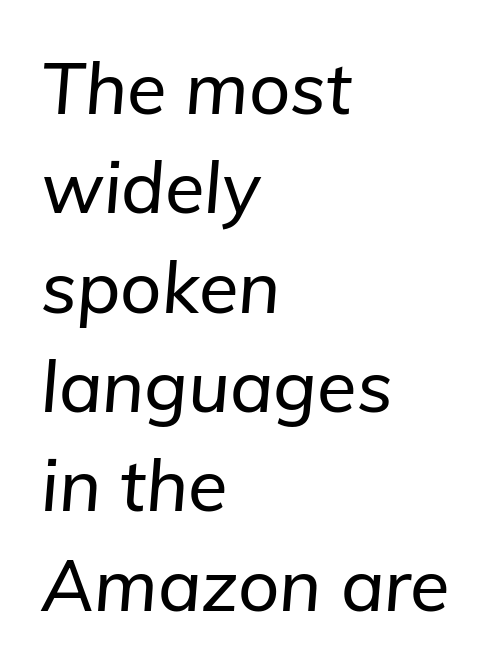
Q: Is the text italic (slanted)? A: Yes, it leans right by about 5 degrees.
Q: Is the text underlined? A: No.
Q: How is the paragraph aligned? A: Left-aligned.
Q: Is the spacing between letters normal or unusually wide? A: Normal.
Q: Is the spacing between lines tight, normal or loose? A: Normal.
Q: Width (condensed, normal, or wide)? A: Normal.
Q: Stroke contrast? A: Low.
Q: x-height? A: Medium.
Q: Monospaced? A: No.
